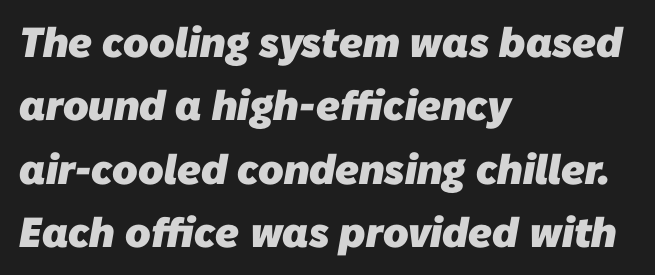
{"serif": "no", "bold": "yes", "weight": "heavy", "width": "normal", "stroke_contrast": "low", "x_height": "medium", "monospaced": "no", "underline": "no", "align": "left", "line_spacing": "normal", "line_spacing_ratio": 1.51, "letter_spacing": "normal", "letter_spacing_em": 0.0, "glyph_px": 42}
